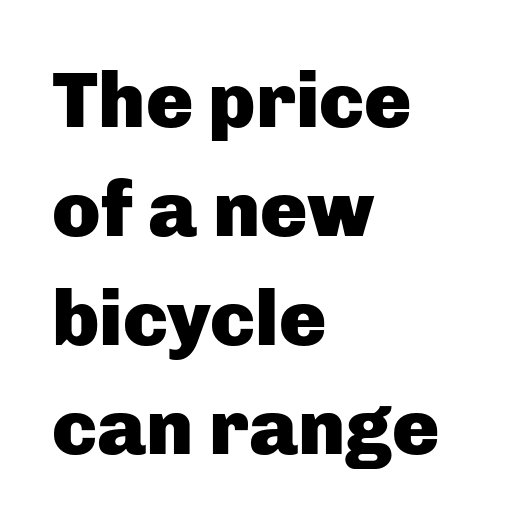
Q: Is the text bold? A: Yes.
Q: Is the text italic (slanted)? A: No, it is upright.
Q: Is the typeface a serif or a sans-serif typeface? A: Sans-serif.
Q: Is the text underlined? A: No.
Q: How is the paragraph aligned? A: Left-aligned.
Q: Is the spacing between letters normal or unusually wide? A: Normal.
Q: Is the spacing between lines tight, normal or loose? A: Normal.
Q: Width (condensed, normal, or wide)? A: Normal.
Q: Stroke contrast? A: Low.
Q: x-height? A: Medium.
Q: Monospaced? A: No.
